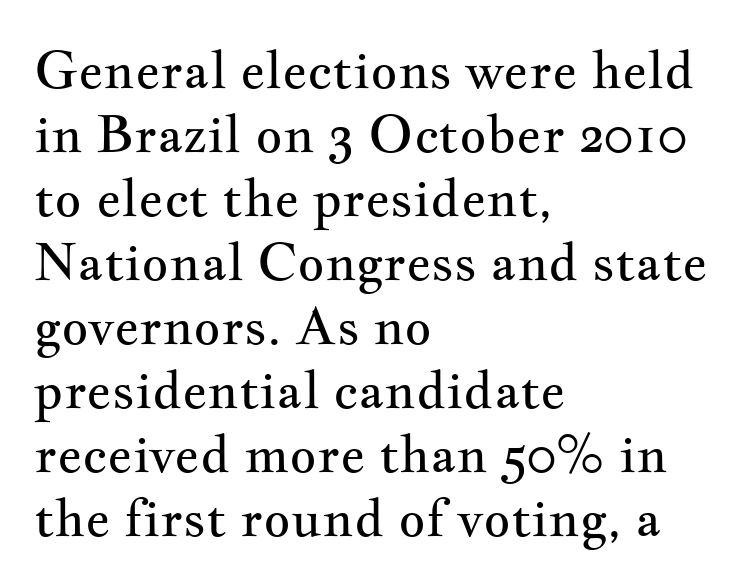
The image shows 52 px regular-weight, wide serif type, upright; set left-aligned, line spacing 1.23x, normal letter spacing, not underlined; medium stroke contrast and a small x-height.
